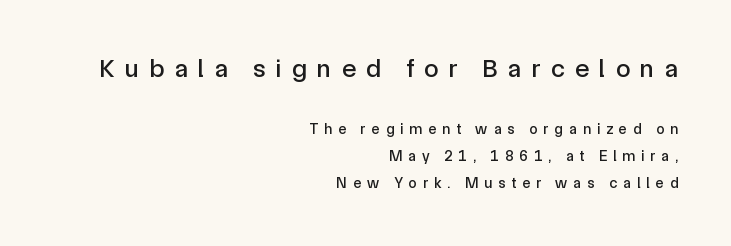
The image shows 26 px text type, upright; set right-aligned, line spacing 1.79x, unusually wide letter spacing (+0.4 em), not underlined; the first (top) block is 1.73x larger.
